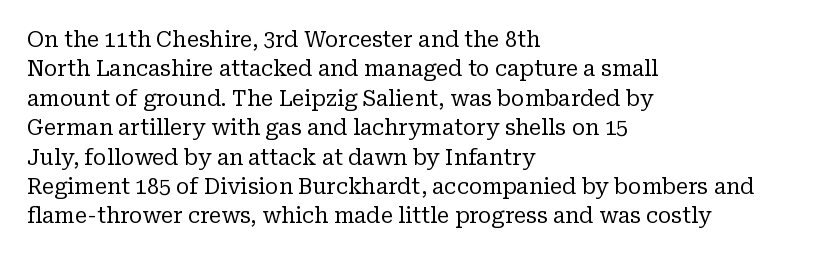
{"italic": "no", "bold": "no", "underline": "no", "align": "left", "line_spacing": "normal", "line_spacing_ratio": 1.4, "letter_spacing": "normal", "letter_spacing_em": 0.0, "glyph_px": 21}
